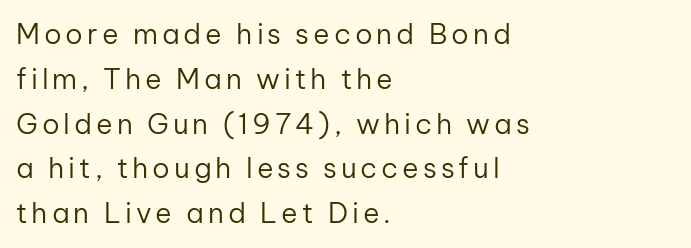
The image shows 28 px regular-weight sans-serif type, upright; set left-aligned, normal line spacing (1.6x), not underlined; low stroke contrast and a medium x-height.
